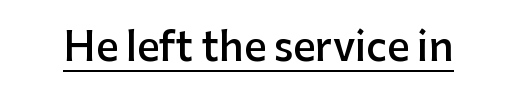
The image shows 39 px semibold sans-serif type, upright; set normal letter spacing, underlined; low stroke contrast and a medium x-height.
